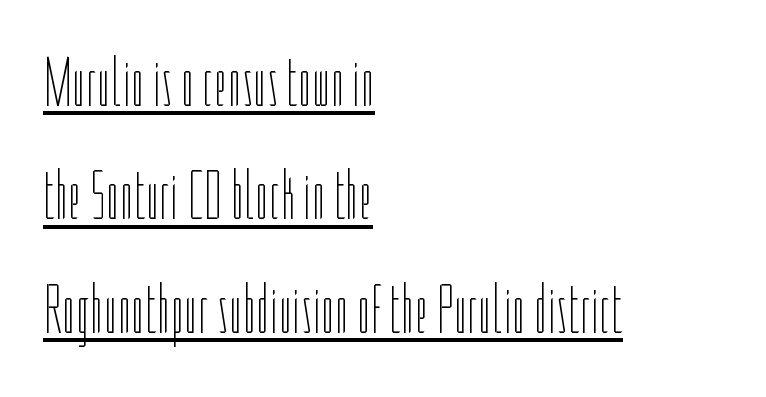
Q: Is the text bold? A: No.
Q: Is the text italic (slanted)? A: No, it is upright.
Q: Is the text underlined? A: Yes.
Q: How is the paragraph aligned? A: Left-aligned.
Q: Is the spacing between letters normal or unusually wide? A: Normal.
Q: Is the spacing between lines tight, normal or loose? A: Normal.
Q: Width (condensed, normal, or wide)? A: Condensed.
Q: Stroke contrast? A: Low.
Q: x-height? A: Medium.
Q: Monospaced? A: No.
